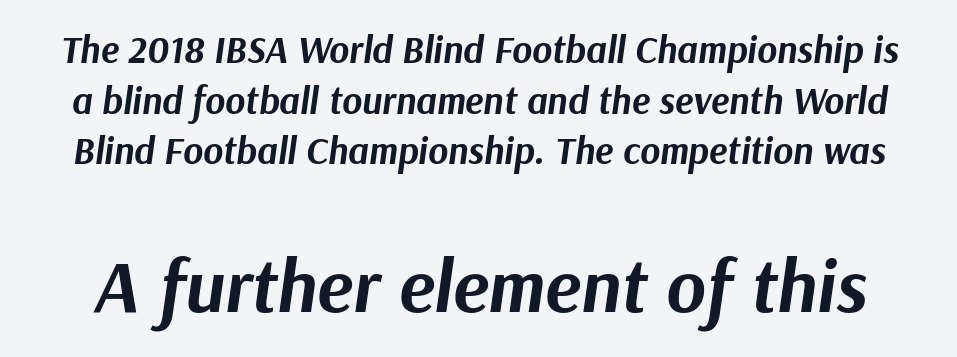
{"italic": "yes", "lean": "right", "slant_degrees": 9, "bold": "yes", "weight": "bold", "width": "normal", "stroke_contrast": "medium", "x_height": "medium", "monospaced": "no", "underline": "no", "line_spacing": "normal", "line_spacing_ratio": 1.33, "letter_spacing": "normal", "letter_spacing_em": 0.0, "larger_block": "second", "size_ratio": 1.97, "glyph_px": 75}
